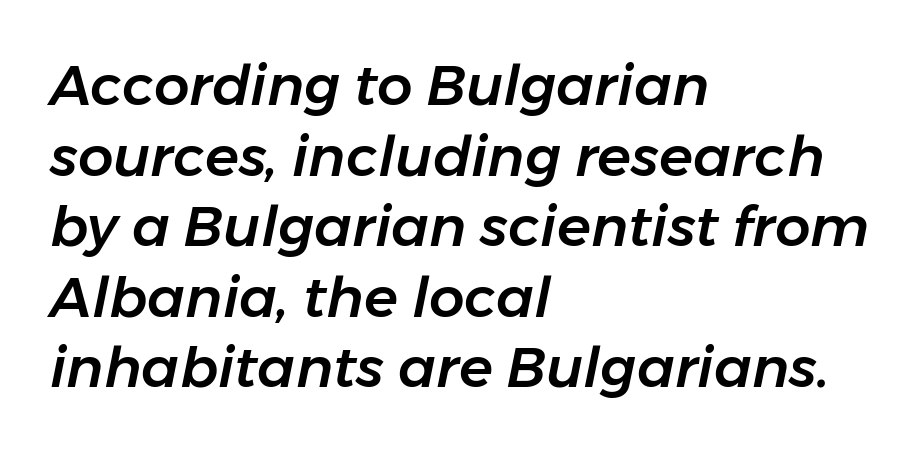
Q: Is the text italic (slanted)? A: Yes, it leans right by about 11 degrees.
Q: Is the text underlined? A: No.
Q: How is the paragraph aligned? A: Left-aligned.
Q: Is the spacing between letters normal or unusually wide? A: Normal.
Q: Is the spacing between lines tight, normal or loose? A: Normal.
Q: Width (condensed, normal, or wide)? A: Normal.
Q: Stroke contrast? A: Low.
Q: x-height? A: Medium.
Q: Monospaced? A: No.
